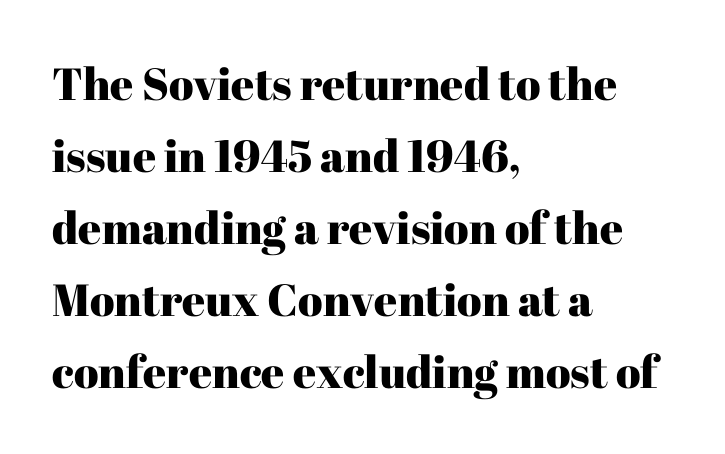
{"serif": "yes", "italic": "no", "width": "normal", "stroke_contrast": "high", "x_height": "medium", "monospaced": "no", "underline": "no", "align": "left", "line_spacing": "normal", "line_spacing_ratio": 1.6, "letter_spacing": "normal", "letter_spacing_em": 0.0, "glyph_px": 45}
